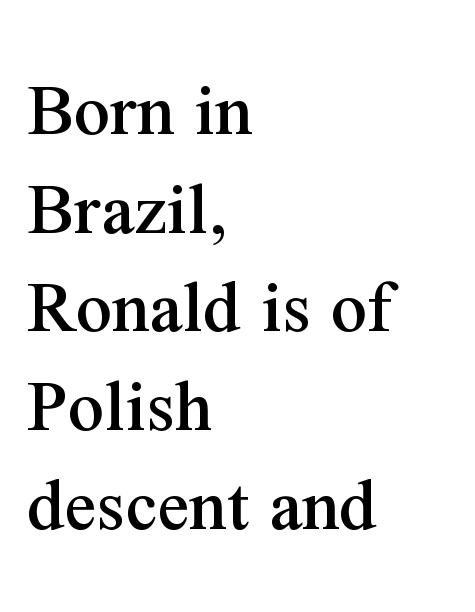
Q: Is the text italic (slanted)? A: No, it is upright.
Q: Is the typeface a serif or a sans-serif typeface? A: Serif.
Q: Is the text underlined? A: No.
Q: How is the paragraph aligned? A: Left-aligned.
Q: Is the spacing between letters normal or unusually wide? A: Normal.
Q: Is the spacing between lines tight, normal or loose? A: Normal.
Q: Width (condensed, normal, or wide)? A: Normal.
Q: Stroke contrast? A: Medium.
Q: x-height? A: Medium.
Q: Monospaced? A: No.
